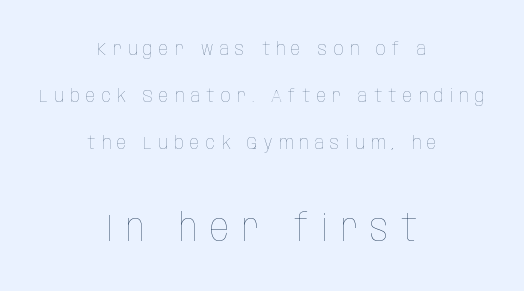
Caption: multi-line text, centered on the measure. Character size in the trailing block exceeds that of the leading block. Between one letter and the next there's a generous, obvious gap. Is there any slant? The stems are plumb. The letters advance in unequal steps, a hallmark of proportional type.
